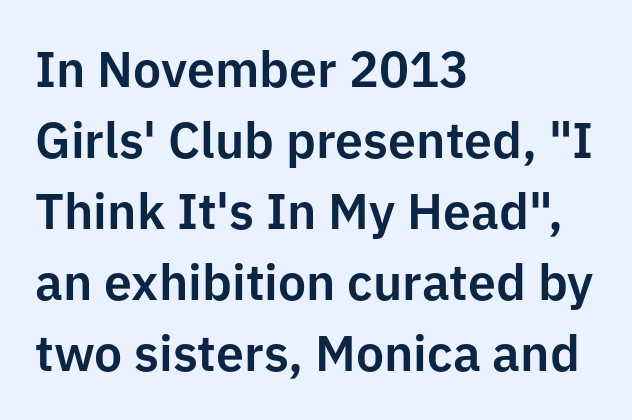
Here the glyphs are tracked normally, forming tight word shapes. Just letters on the line, the space beneath them empty. Normally led — the rows are evenly, conventionally spaced. The font's upright variant was chosen for this text.
